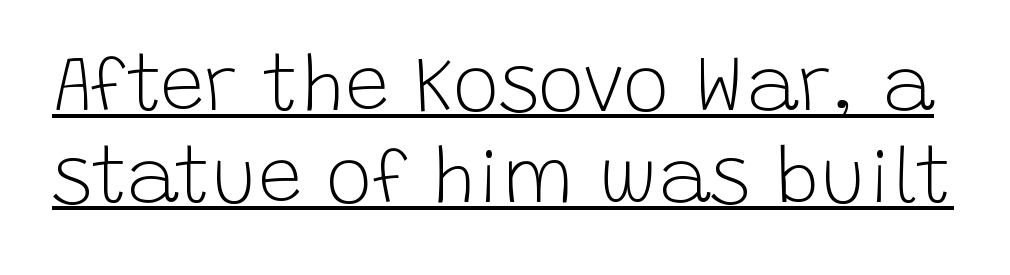
Characters remain perfectly vertical along every line. Stroke terminals: plain, sans-serif. The passage shown is not bold in any degree. Look at the tracking — it's just the regular setting, nothing added.
